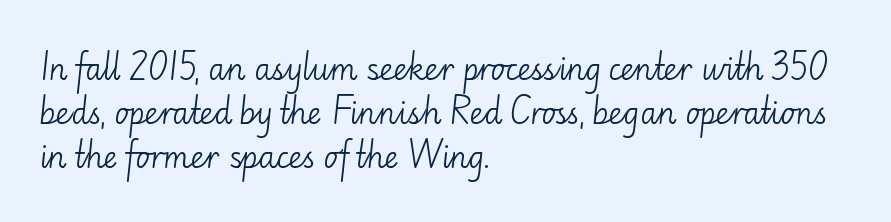
Q: Is the text bold? A: No.
Q: Is the text italic (slanted)? A: Yes.
Q: Is the typeface a serif or a sans-serif typeface? A: Sans-serif.
Q: Is the text underlined? A: No.
Q: How is the paragraph aligned? A: Left-aligned.
Q: Is the spacing between letters normal or unusually wide? A: Normal.
Q: Is the spacing between lines tight, normal or loose? A: Normal.
Q: Width (condensed, normal, or wide)? A: Normal.
Q: Stroke contrast? A: Low.
Q: x-height? A: Small.
Q: Monospaced? A: No.
